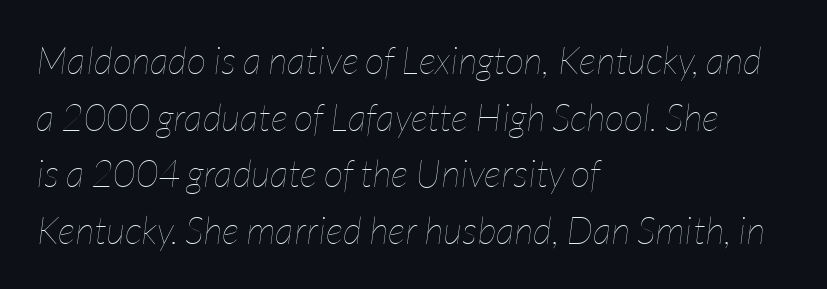
Q: Is the text bold? A: No.
Q: Is the text italic (slanted)? A: Yes, it leans right by about 7 degrees.
Q: Is the text underlined? A: No.
Q: How is the paragraph aligned? A: Left-aligned.
Q: Is the spacing between letters normal or unusually wide? A: Normal.
Q: Is the spacing between lines tight, normal or loose? A: Normal.
Q: Width (condensed, normal, or wide)? A: Condensed.
Q: Stroke contrast? A: Low.
Q: x-height? A: Medium.
Q: Monospaced? A: No.
